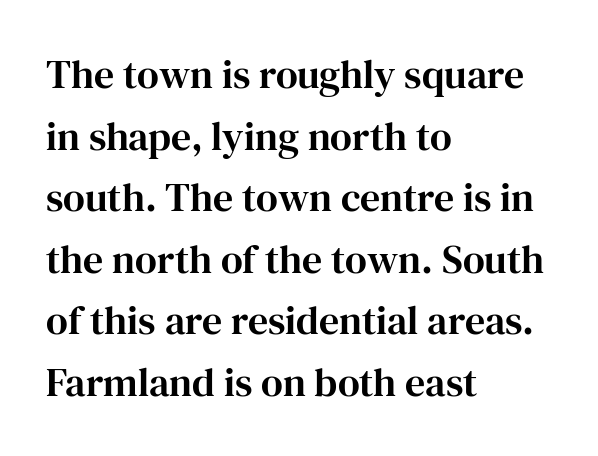
{"serif": "yes", "italic": "no", "width": "normal", "stroke_contrast": "high", "x_height": "medium", "monospaced": "no", "underline": "no", "align": "left", "line_spacing": "normal", "line_spacing_ratio": 1.54, "letter_spacing": "normal", "letter_spacing_em": 0.0, "glyph_px": 40}
